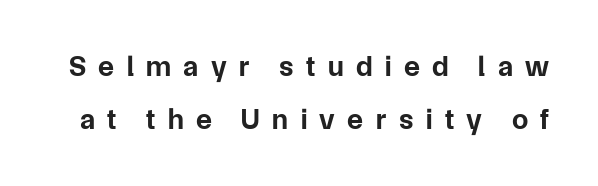
Q: Is the text bold? A: Yes.
Q: Is the text italic (slanted)? A: No, it is upright.
Q: Is the typeface a serif or a sans-serif typeface? A: Sans-serif.
Q: Is the text underlined? A: No.
Q: Is the spacing between letters normal or unusually wide? A: Unusually wide.
Q: Width (condensed, normal, or wide)? A: Normal.
Q: Stroke contrast? A: Low.
Q: x-height? A: Medium.
Q: Monospaced? A: No.
